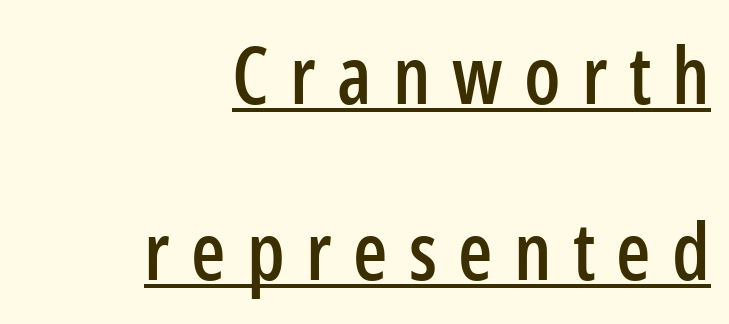
{"serif": "no", "italic": "no", "width": "condensed", "stroke_contrast": "low", "x_height": "medium", "monospaced": "no", "underline": "yes", "align": "right", "line_spacing": "loose", "line_spacing_ratio": 2.23, "letter_spacing": "wide", "letter_spacing_em": 0.27, "glyph_px": 79}
